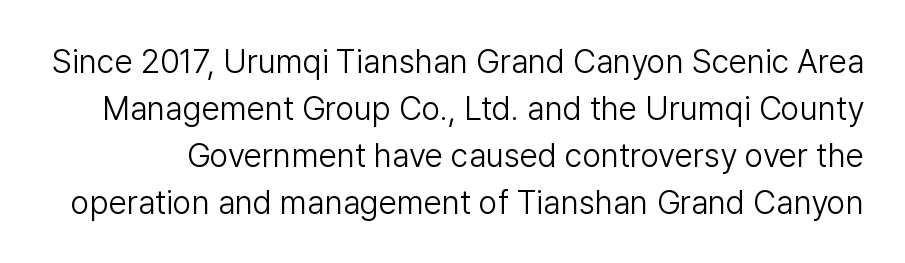
Q: Is the text bold? A: No.
Q: Is the text italic (slanted)? A: No, it is upright.
Q: Is the typeface a serif or a sans-serif typeface? A: Sans-serif.
Q: Is the text underlined? A: No.
Q: Is the spacing between letters normal or unusually wide? A: Normal.
Q: Is the spacing between lines tight, normal or loose? A: Normal.
Q: Width (condensed, normal, or wide)? A: Normal.
Q: Stroke contrast? A: Low.
Q: x-height? A: Medium.
Q: Monospaced? A: No.
